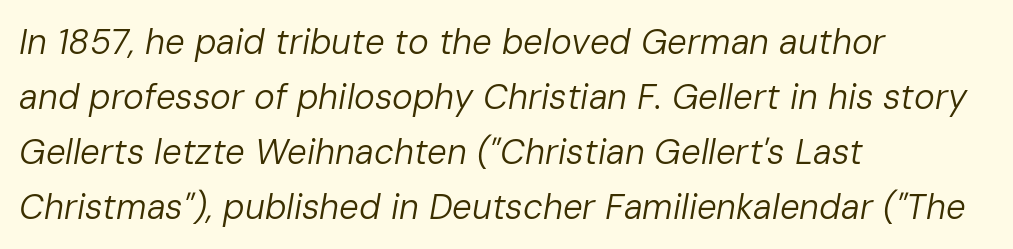
{"italic": "yes", "lean": "right", "slant_degrees": 10, "bold": "no", "weight": "regular", "width": "normal", "stroke_contrast": "low", "x_height": "medium", "monospaced": "no", "underline": "no", "align": "left", "line_spacing": "normal", "line_spacing_ratio": 1.57, "letter_spacing": "normal", "letter_spacing_em": 0.0, "glyph_px": 35}
